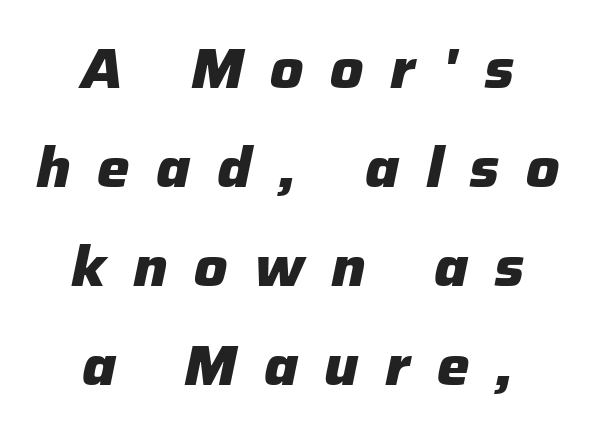
The image shows 55 px heavy type, italic (leaning right); set centered, line spacing 1.8x, unusually wide letter spacing (+0.48 em), not underlined; low stroke contrast and a medium x-height.
